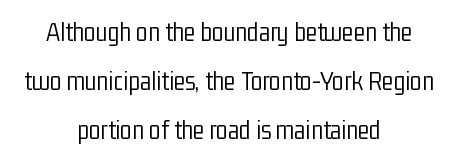
Q: Is the text bold? A: No.
Q: Is the text italic (slanted)? A: No, it is upright.
Q: Is the text underlined? A: No.
Q: How is the paragraph aligned? A: Centered.
Q: Is the spacing between letters normal or unusually wide? A: Normal.
